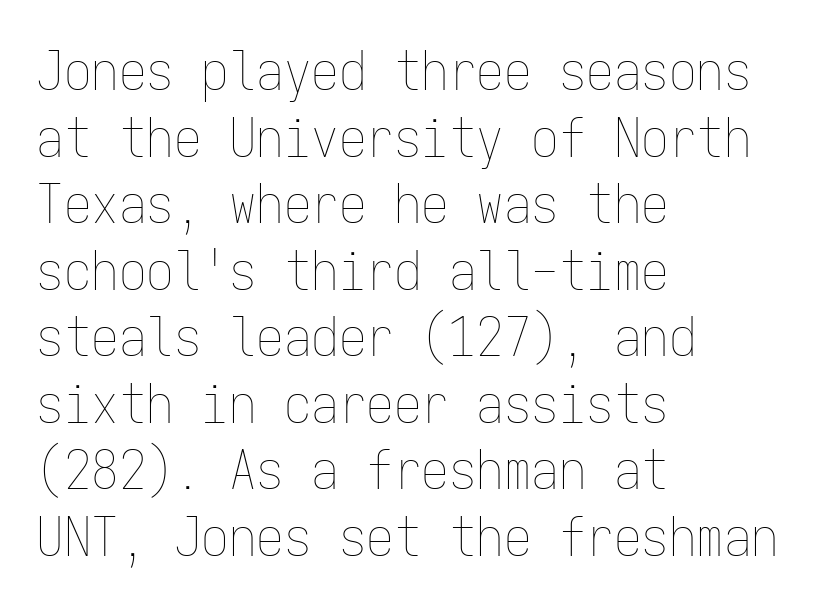
The font sits on the lighter half of the weight spectrum, regular included. Layout note: lines flush left. Inter-character spacing is left at the font's built-in metrics. Note the uniform advance width — an 'i' takes as much space as an 'm'. This sample uses an upright cut, with every glyph sitting square on the baseline.
